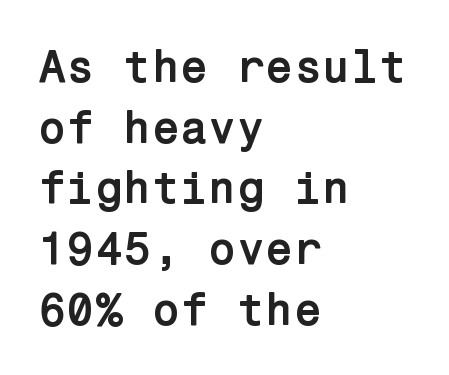
{"serif": "no", "italic": "no", "bold": "yes", "weight": "semibold", "width": "normal", "stroke_contrast": "low", "x_height": "medium", "underline": "no", "align": "left", "line_spacing": "normal", "line_spacing_ratio": 1.32, "letter_spacing": "normal", "letter_spacing_em": 0.0, "glyph_px": 46}
